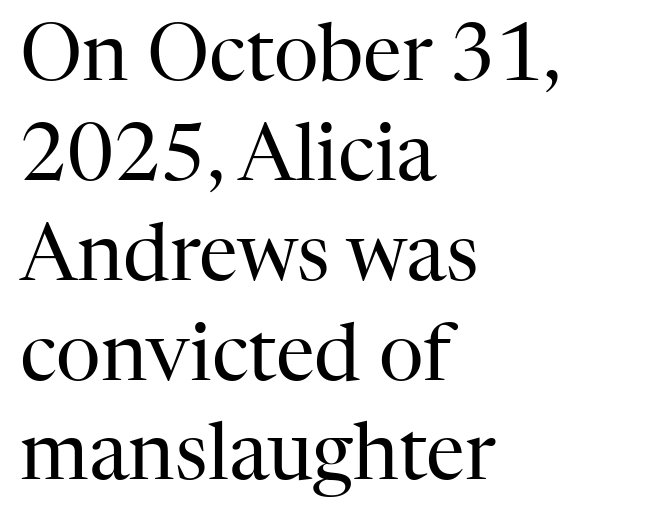
{"serif": "yes", "italic": "no", "bold": "no", "weight": "regular", "width": "normal", "stroke_contrast": "high", "x_height": "medium", "monospaced": "no", "underline": "no", "align": "left", "line_spacing": "normal", "line_spacing_ratio": 1.28, "letter_spacing": "normal", "letter_spacing_em": 0.0, "glyph_px": 78}
